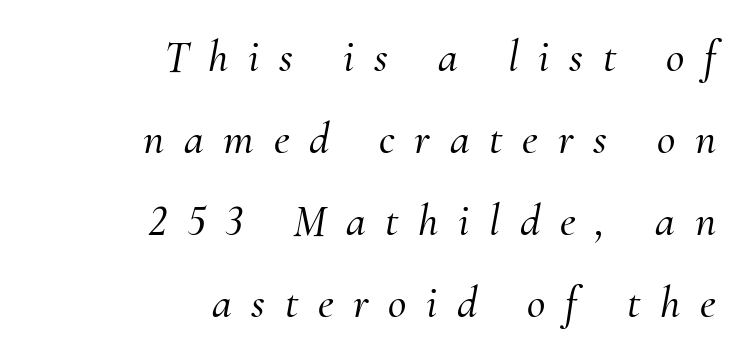
The image shows 45 px serif type, italic (leaning right); set right-aligned, line spacing 1.82x, unusually wide letter spacing (+0.44 em), not underlined; medium stroke contrast and a small x-height.
